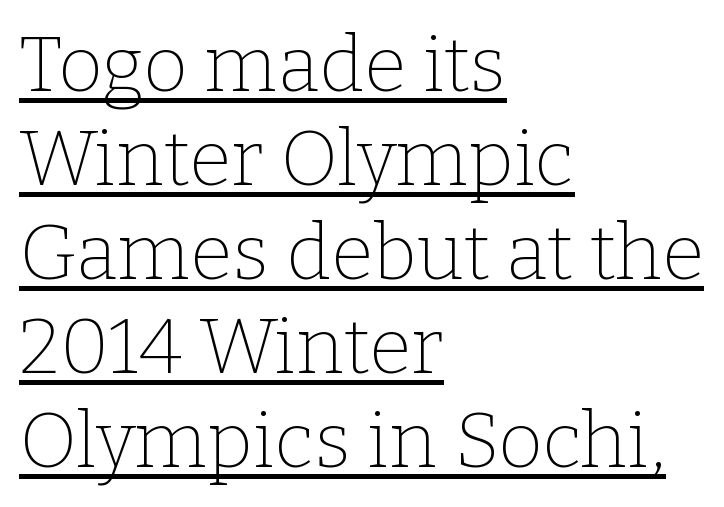
Q: Is the text bold? A: No.
Q: Is the text italic (slanted)? A: No, it is upright.
Q: Is the typeface a serif or a sans-serif typeface? A: Serif.
Q: Is the text underlined? A: Yes.
Q: How is the paragraph aligned? A: Left-aligned.
Q: Is the spacing between letters normal or unusually wide? A: Normal.
Q: Width (condensed, normal, or wide)? A: Normal.
Q: Stroke contrast? A: Low.
Q: x-height? A: Medium.
Q: Monospaced? A: No.
